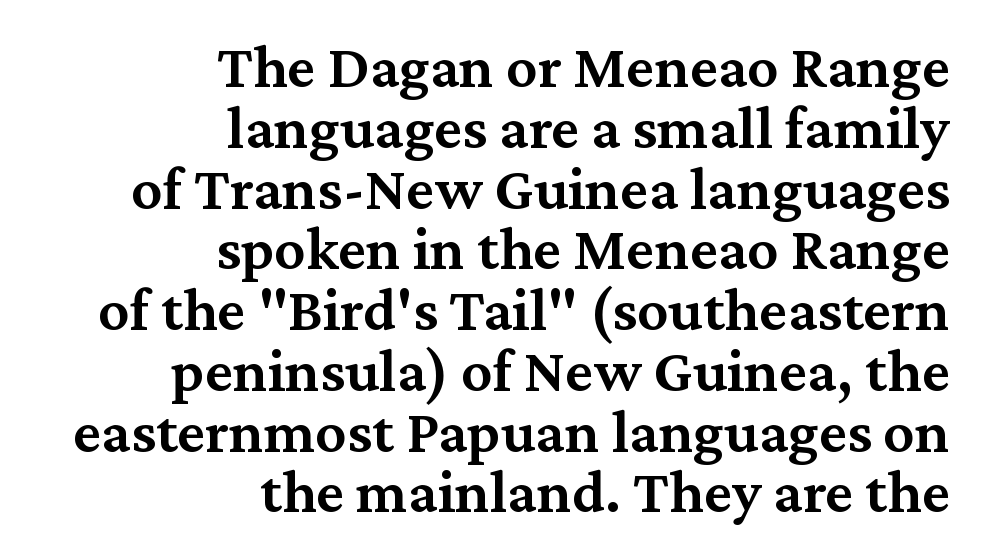
{"serif": "yes", "italic": "no", "bold": "semi", "weight": "semibold", "width": "normal", "stroke_contrast": "medium", "x_height": "medium", "monospaced": "no", "underline": "no", "align": "right", "line_spacing": "tight", "line_spacing_ratio": 0.98, "letter_spacing": "normal", "letter_spacing_em": 0.0, "glyph_px": 62}
